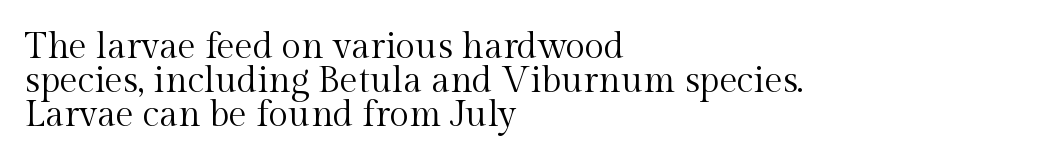
Only glyphs here, with clear space below each row. Each stroke keeps to a modest, everyday thickness or less. Layout note: lines flush left. What kind of face is this? One with serifs. Is this a fixed-width face? No — the glyphs have proportional, varying widths.
